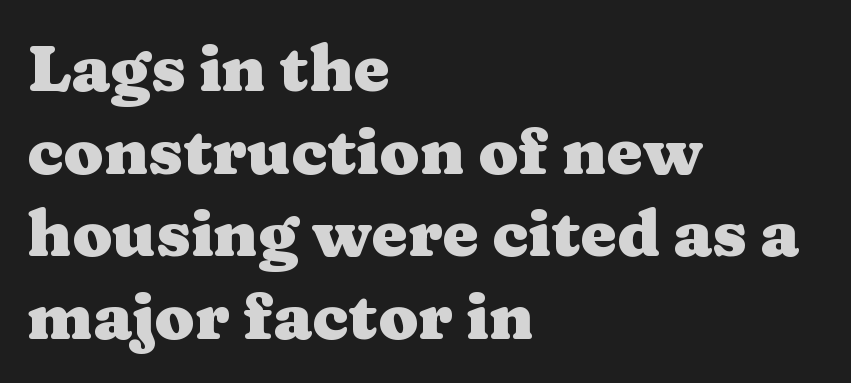
{"serif": "yes", "italic": "no", "bold": "yes", "weight": "heavy", "width": "wide", "stroke_contrast": "medium", "x_height": "medium", "monospaced": "no", "underline": "no", "align": "left", "line_spacing": "normal", "line_spacing_ratio": 1.27, "letter_spacing": "normal", "letter_spacing_em": 0.0, "glyph_px": 65}
